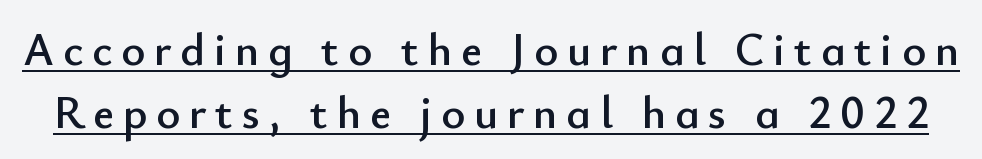
Is there any slant? The stems are plumb. Character widths vary here, with narrow letters taking less room than wide ones. I'd call this a sans setting — the letters go barefoot. Notice how descenders clear the ascenders below comfortably — that's standard leading. Caption: lettering with a line underneath.
